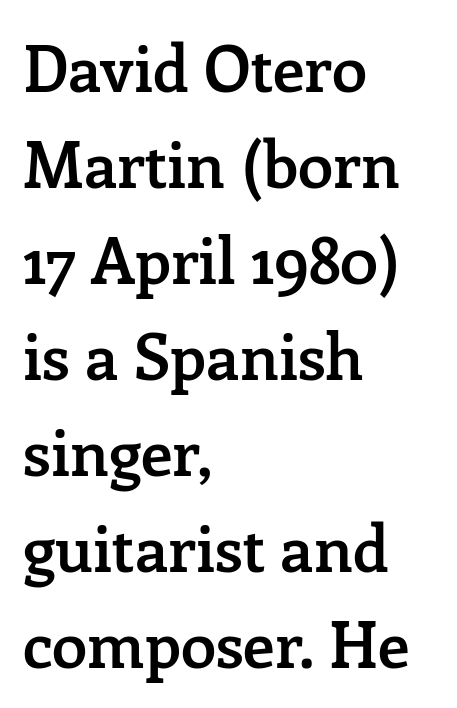
The image shows 64 px semibold serif type, upright; set left-aligned, normal line spacing (1.5x), normal letter spacing, not underlined; low stroke contrast and a medium x-height.
